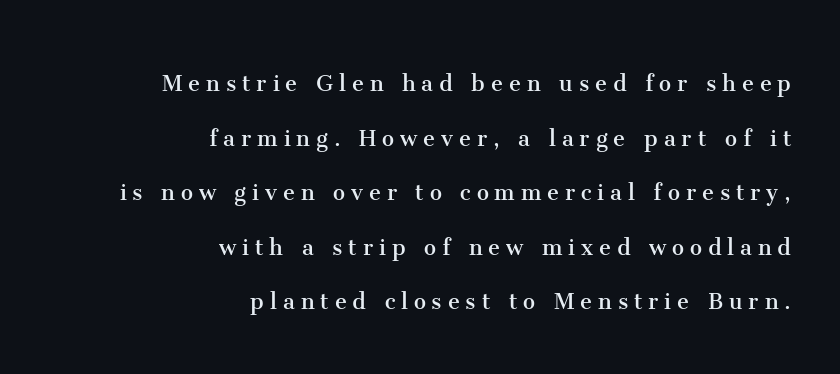
Q: Is the text bold? A: No.
Q: Is the text italic (slanted)? A: No, it is upright.
Q: Is the text underlined? A: No.
Q: How is the paragraph aligned? A: Right-aligned.
Q: Is the spacing between letters normal or unusually wide? A: Unusually wide.
Q: Is the spacing between lines tight, normal or loose? A: Loose.
